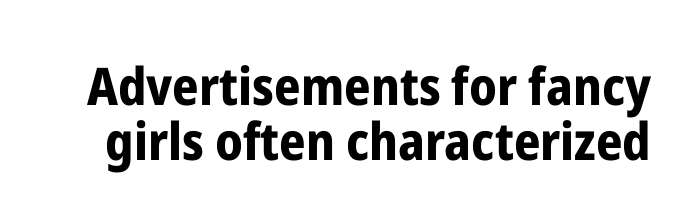
Interline gaps are noticeably narrow in this sample. The face used here is proportionally spaced, like ordinary book or web type. The font family rendered here belongs to the sans-serif group. The words here are not underlined. What weight is shown? A full bold with thick strokes. In terms of letterspacing, this is plain default setting.
